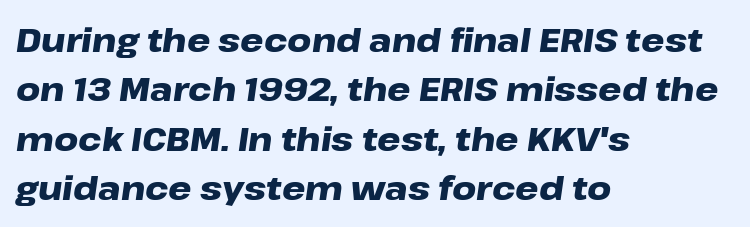
The image shows 33 px heavy, wide type, italic (leaning right); set left-aligned, normal line spacing (1.5x), normal letter spacing, not underlined; low stroke contrast and a medium x-height.
